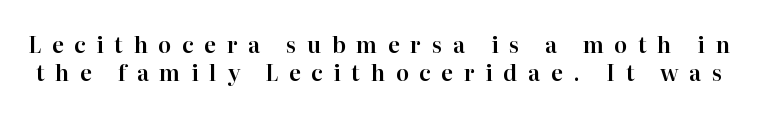
{"italic": "no", "underline": "no", "line_spacing": "normal", "line_spacing_ratio": 1.28, "letter_spacing": "wide", "letter_spacing_em": 0.48, "glyph_px": 22}
